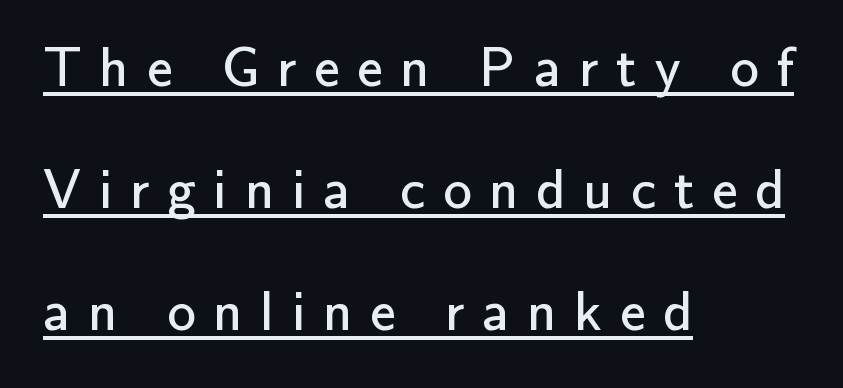
Leftover space on each line is placed entirely after the last word. What stands out about the letter spacing? Its width — letters are far apart. This is the regular roman posture of the typeface. The letters look calm and open, with moderate or lighter stems.
